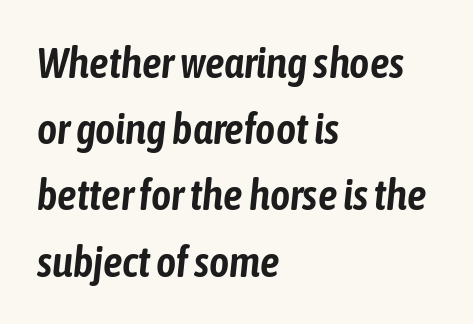
Tracking value appears to be zero — textbook default spacing. Whoever set this chose a conventional vertical rhythm. The letters advance in unequal steps, a hallmark of proportional type. Reading down the block, your eye returns to a fixed left position each line.
